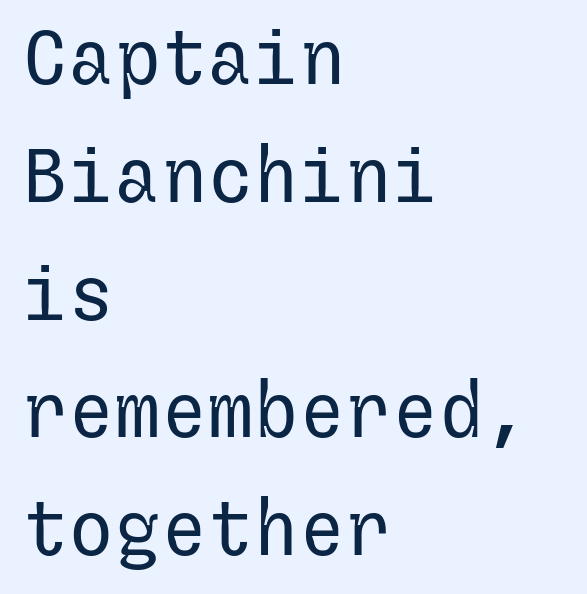
Q: Is the text bold? A: No.
Q: Is the text italic (slanted)? A: No, it is upright.
Q: Is the typeface a serif or a sans-serif typeface? A: Sans-serif.
Q: Is the text underlined? A: No.
Q: How is the paragraph aligned? A: Left-aligned.
Q: Is the spacing between letters normal or unusually wide? A: Normal.
Q: Is the spacing between lines tight, normal or loose? A: Normal.
Q: Width (condensed, normal, or wide)? A: Normal.
Q: Stroke contrast? A: Low.
Q: x-height? A: Medium.
